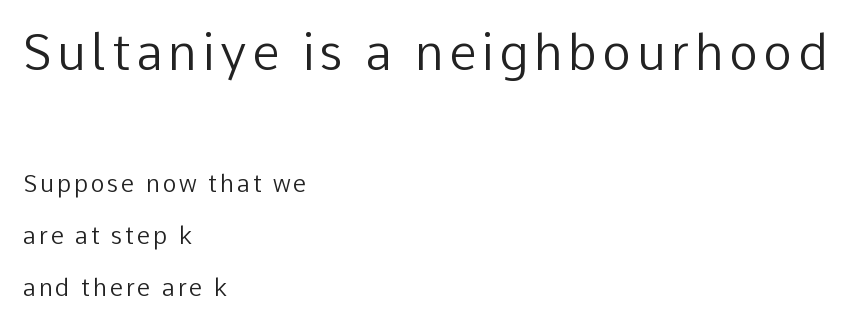
Is there any slant? The stems are plumb. The passage shown begins with its larger block and ends with its smaller one. Summary of weight: not heavy and not bold. Vertically, the passage feels expansive, rows floating well apart. Just letters on the line, the space beneath them empty.
